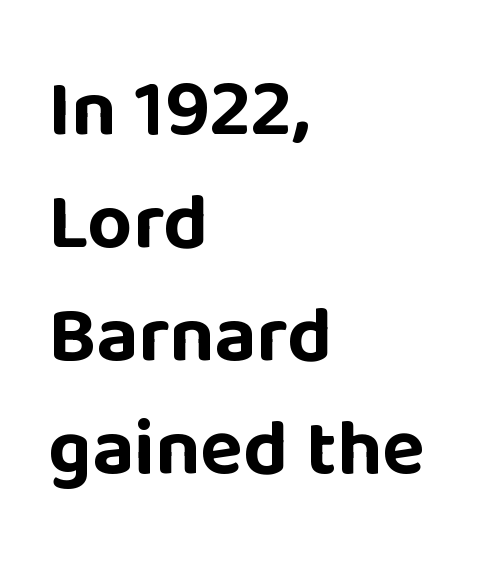
The image shows 79 px bold sans-serif type, upright; set left-aligned, normal line spacing (1.43x), normal letter spacing, not underlined; low stroke contrast and a large x-height.
